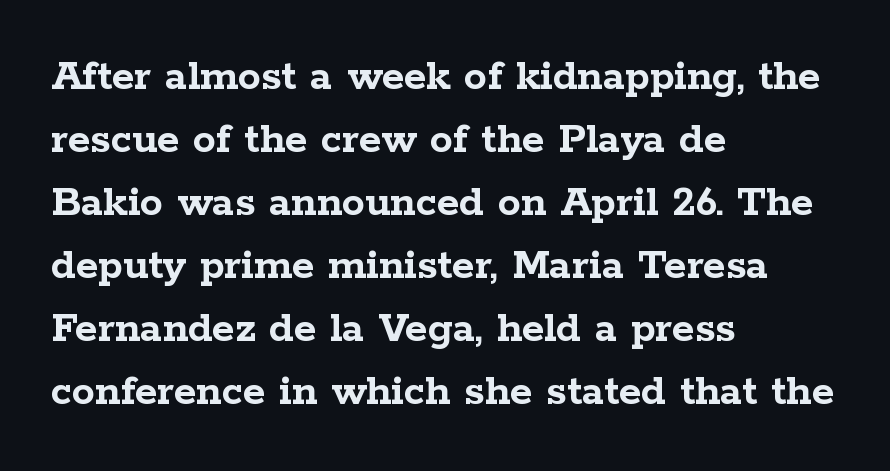
{"serif": "yes", "italic": "no", "bold": "yes", "weight": "semibold", "width": "wide", "stroke_contrast": "low", "x_height": "medium", "monospaced": "no", "underline": "no", "align": "left", "line_spacing": "normal", "line_spacing_ratio": 1.37, "letter_spacing": "normal", "letter_spacing_em": 0.0, "glyph_px": 46}
